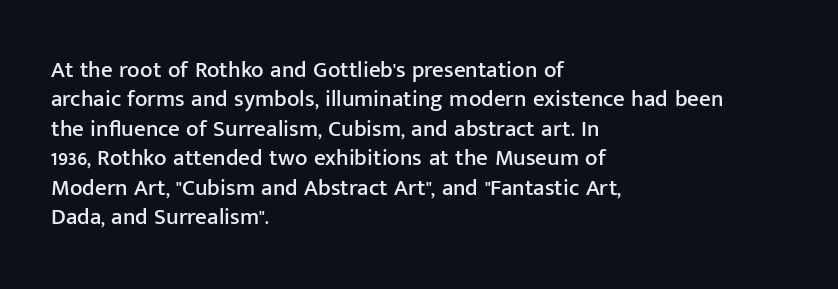
Q: Is the text italic (slanted)? A: No, it is upright.
Q: Is the text underlined? A: No.
Q: How is the paragraph aligned? A: Left-aligned.
Q: Is the spacing between letters normal or unusually wide? A: Normal.
Q: Is the spacing between lines tight, normal or loose? A: Normal.
